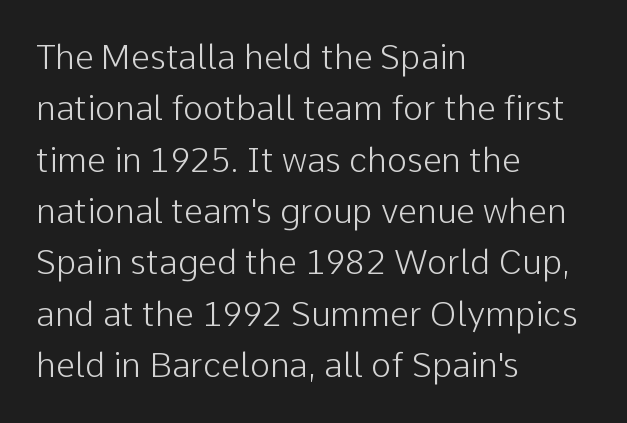
The image shows 34 px light sans-serif type, upright; set left-aligned, normal line spacing (1.51x), normal letter spacing, not underlined; low stroke contrast and a medium x-height.
